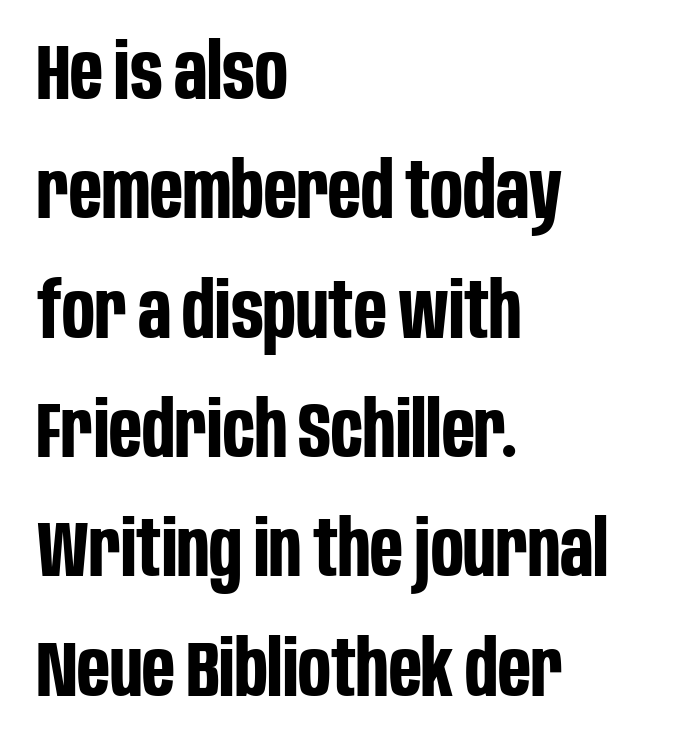
Q: Is the text bold? A: Yes.
Q: Is the text italic (slanted)? A: No, it is upright.
Q: Is the typeface a serif or a sans-serif typeface? A: Sans-serif.
Q: Is the text underlined? A: No.
Q: How is the paragraph aligned? A: Left-aligned.
Q: Is the spacing between letters normal or unusually wide? A: Normal.
Q: Is the spacing between lines tight, normal or loose? A: Normal.
Q: Width (condensed, normal, or wide)? A: Condensed.
Q: Stroke contrast? A: Low.
Q: x-height? A: Large.
Q: Monospaced? A: No.
